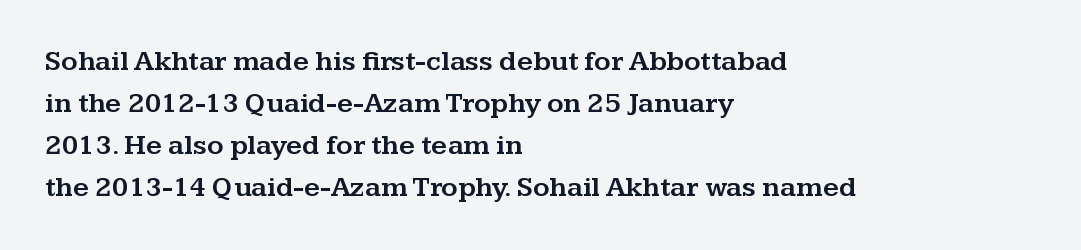
The letters sit at their default tracking, neither squeezed nor spread. Normally led — the rows are evenly, conventionally spaced. The face used here is proportionally spaced, like ordinary book or web type. Notice how the stems are strictly vertical — no italics here. These lines are composed in type with serifs.
